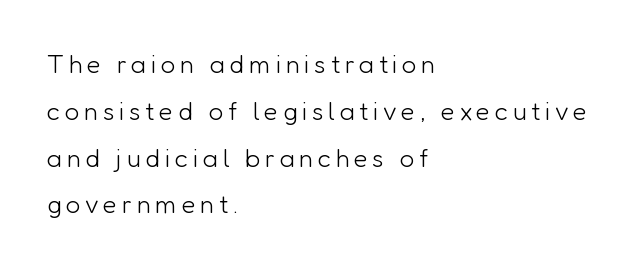
Q: Is the text bold? A: No.
Q: Is the text italic (slanted)? A: No, it is upright.
Q: Is the text underlined? A: No.
Q: How is the paragraph aligned? A: Left-aligned.
